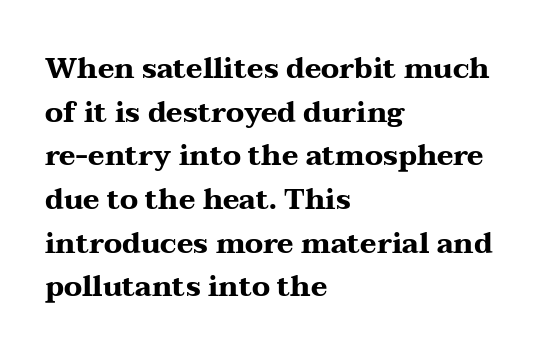
The image shows 28 px heavy, wide serif type, upright; set left-aligned, normal line spacing (1.56x), normal letter spacing, not underlined; medium stroke contrast and a medium x-height.
